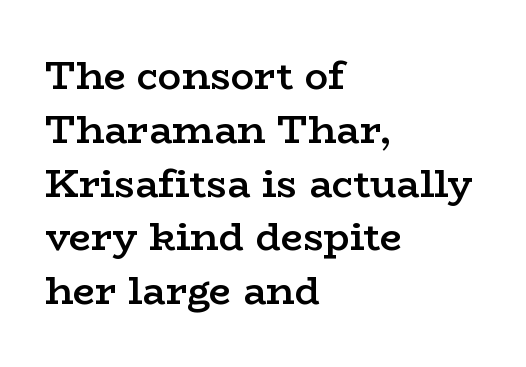
Plain, unruled lines of type. These lines are rendered in a variable-pitch font. Typographic density is moderately raised because the face is semibold. Line spacing here is normal. Does the type have serifs? Yes, each stem ends in a small foot.
